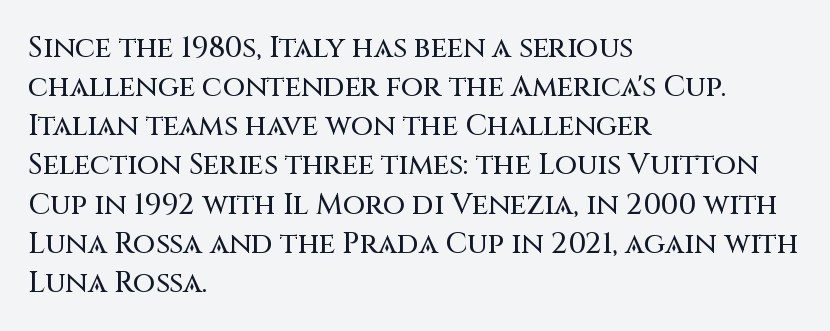
{"serif": "no", "italic": "no", "width": "normal", "stroke_contrast": "medium", "x_height": "large", "monospaced": "no", "underline": "no", "align": "left", "line_spacing": "normal", "line_spacing_ratio": 1.35, "letter_spacing": "normal", "letter_spacing_em": 0.0, "glyph_px": 29}
